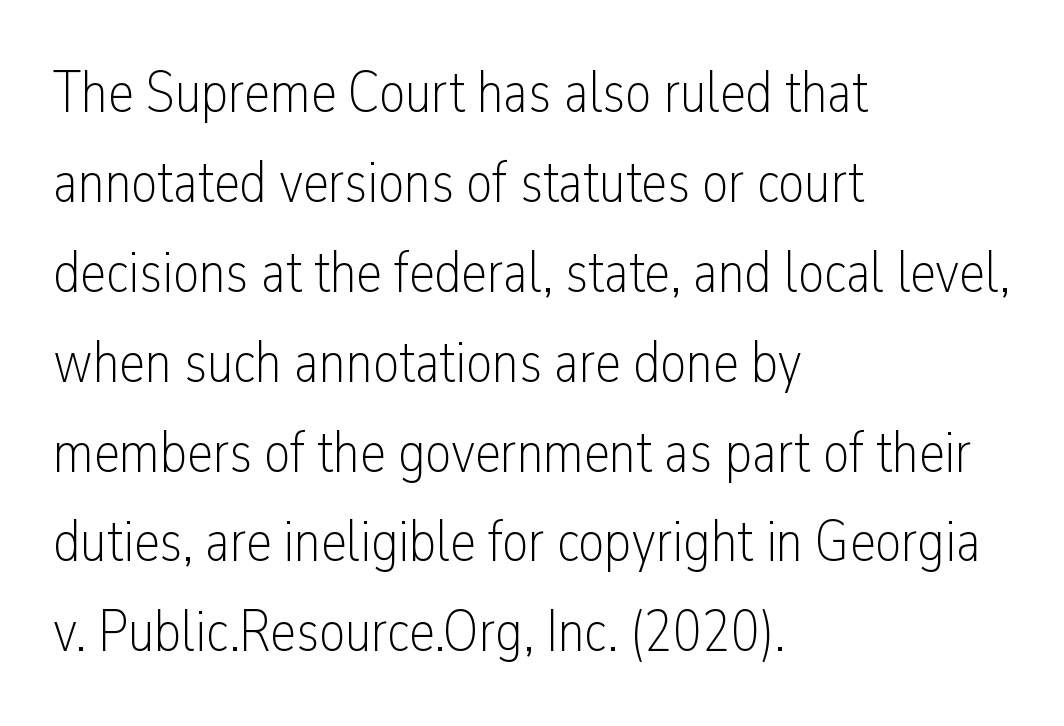
Q: Is the text bold? A: No.
Q: Is the text italic (slanted)? A: No, it is upright.
Q: Is the typeface a serif or a sans-serif typeface? A: Sans-serif.
Q: Is the text underlined? A: No.
Q: How is the paragraph aligned? A: Left-aligned.
Q: Is the spacing between letters normal or unusually wide? A: Normal.
Q: Is the spacing between lines tight, normal or loose? A: Normal.
Q: Width (condensed, normal, or wide)? A: Condensed.
Q: Stroke contrast? A: Low.
Q: x-height? A: Medium.
Q: Monospaced? A: No.
